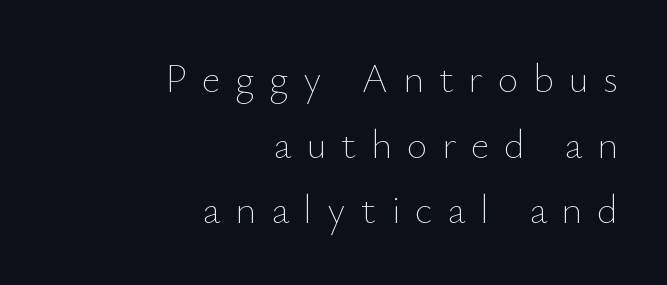
The image shows 40 px thin type, upright; set right-aligned, normal line spacing (1.64x), unusually wide letter spacing (+0.37 em), not underlined; low stroke contrast and a small x-height.
